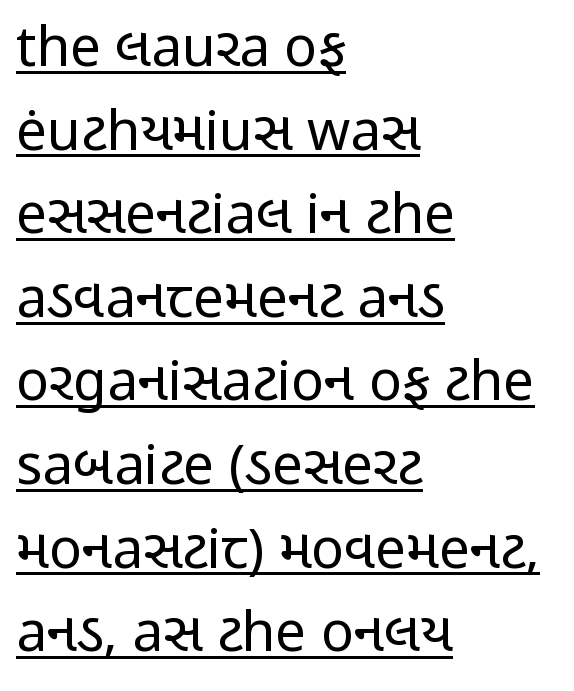
The image shows 55 px regular-weight, condensed sans-serif type, upright; set left-aligned, normal line spacing (1.52x), normal letter spacing, underlined; low stroke contrast and a medium x-height.
